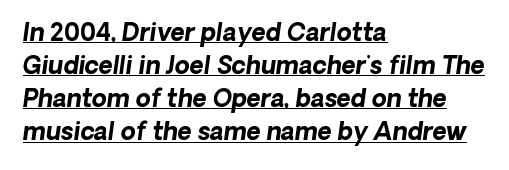
{"italic": "yes", "lean": "right", "slant_degrees": 8, "bold": "yes", "underline": "yes", "align": "left", "line_spacing": "normal", "line_spacing_ratio": 1.38, "letter_spacing": "normal", "letter_spacing_em": 0.0, "glyph_px": 24}
